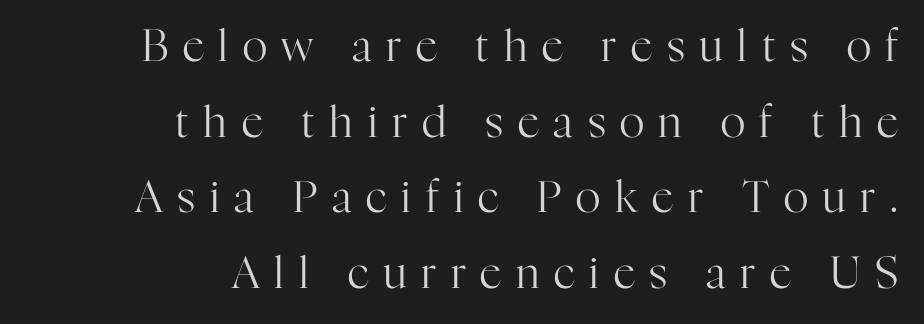
{"serif": "yes", "italic": "no", "bold": "no", "weight": "regular", "width": "normal", "stroke_contrast": "high", "x_height": "medium", "monospaced": "no", "underline": "no", "align": "right", "line_spacing_ratio": 1.76, "letter_spacing": "wide", "letter_spacing_em": 0.34, "glyph_px": 43}
